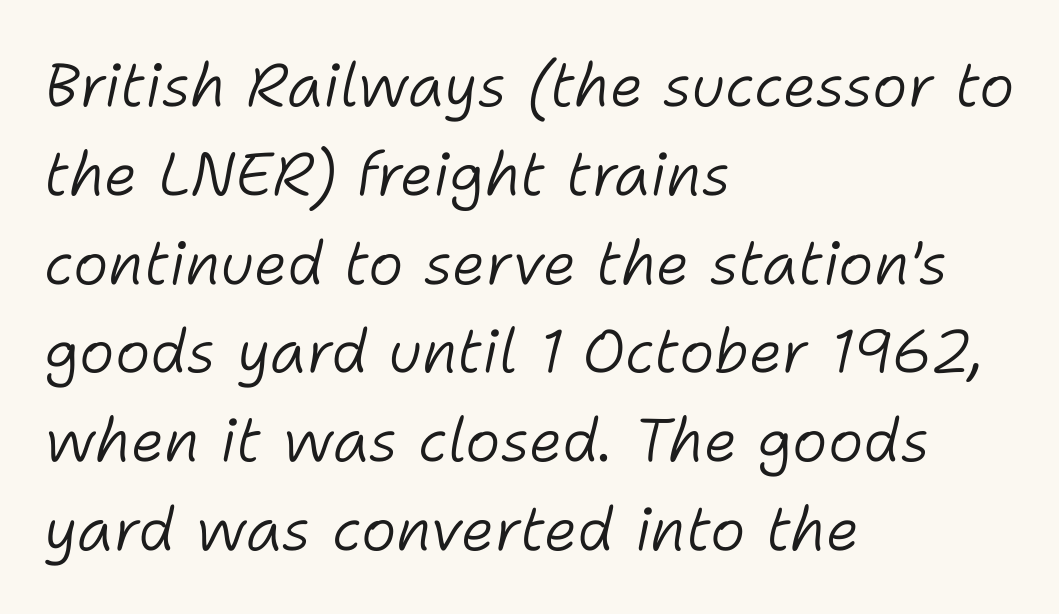
Q: Is the text bold? A: No.
Q: Is the text italic (slanted)? A: Yes, it leans right by about 11 degrees.
Q: Is the text underlined? A: No.
Q: How is the paragraph aligned? A: Left-aligned.
Q: Is the spacing between letters normal or unusually wide? A: Normal.
Q: Is the spacing between lines tight, normal or loose? A: Normal.
Q: Width (condensed, normal, or wide)? A: Normal.
Q: Stroke contrast? A: Low.
Q: x-height? A: Medium.
Q: Monospaced? A: No.
